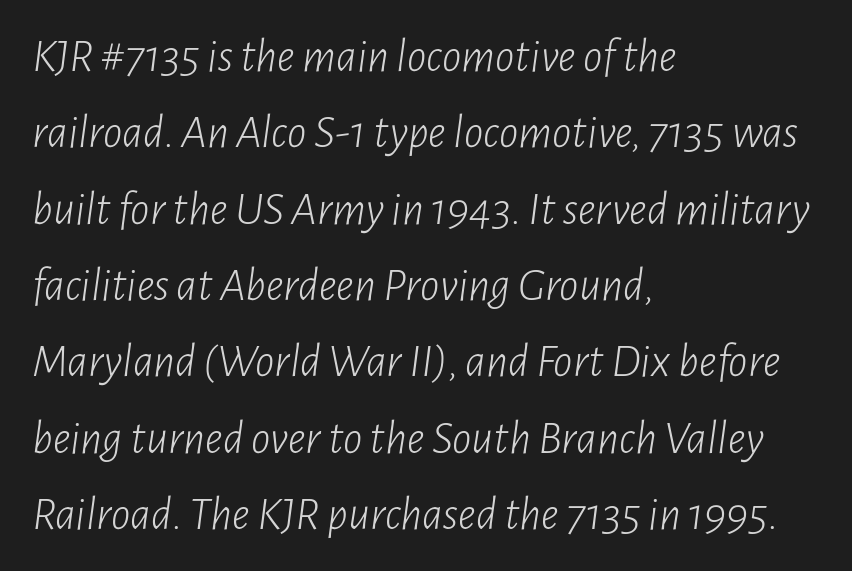
The rendering uses natural spacing where letterforms have individual widths. No extra tracking has been applied to these lines. The passage shown is not underscored anywhere. If you measured baseline to baseline, you'd find a middling distance. Emphasis-style slanted type is in use.
